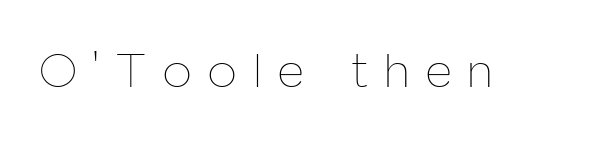
Q: Is the text bold? A: No.
Q: Is the text italic (slanted)? A: No, it is upright.
Q: Is the text underlined? A: No.
Q: Is the spacing between letters normal or unusually wide? A: Unusually wide.
Q: Width (condensed, normal, or wide)? A: Condensed.
Q: Stroke contrast? A: Low.
Q: x-height? A: Medium.
Q: Monospaced? A: No.
